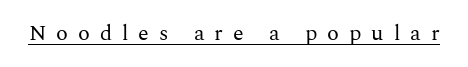
{"italic": "no", "bold": "no", "underline": "yes", "letter_spacing": "wide", "letter_spacing_em": 0.45, "glyph_px": 22}
